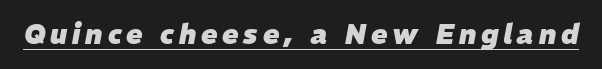
A typesetter would mark this as italic. A continuous stroke trails under the words, as in a hyperlink. Summary of weight: heavy, a full bold.
